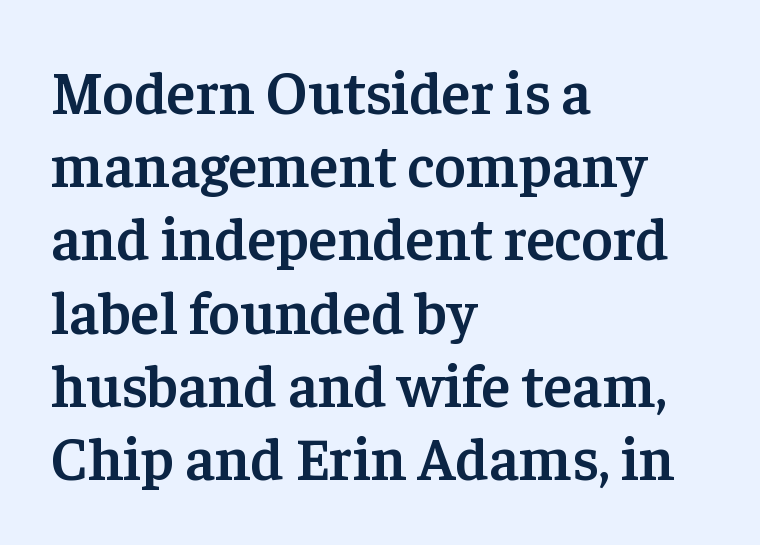
The foot of each line stays bare and open. Its strokes are somewhat broadened, the hallmark of semibold type. Ordinary non-slanted type is in use. Is this a sans? No — the strokes have serifs.
